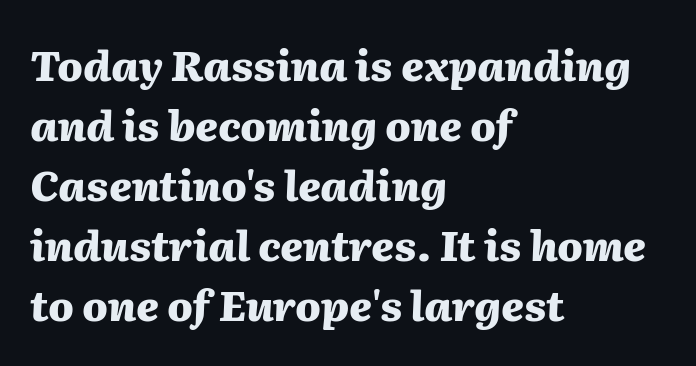
The paragraph shown leans on its left margin. There's an unmistakable incline to the writing here. Students, observe: this is what conventionally led text looks like. Bold? Absolutely — the strokes are thick and heavy. Looks like regular typesetting: each glyph gets only the width it needs.
